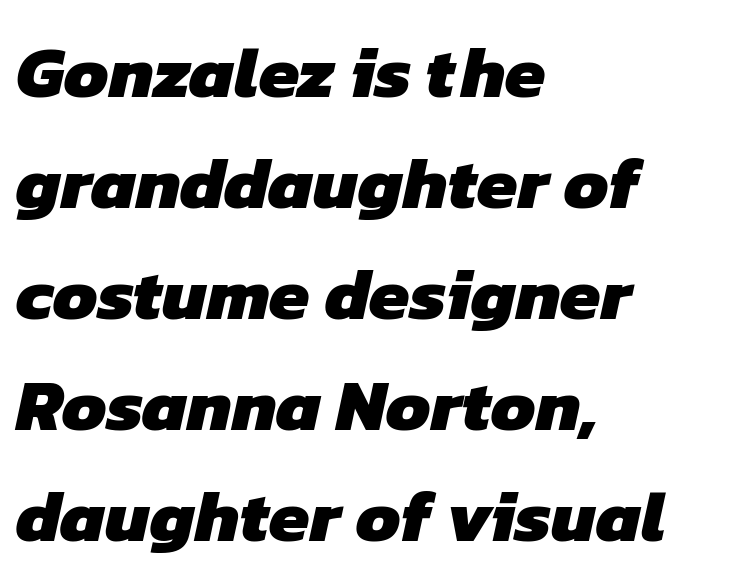
{"serif": "no", "bold": "yes", "weight": "heavy", "width": "normal", "stroke_contrast": "low", "x_height": "medium", "monospaced": "no", "underline": "no", "align": "left", "line_spacing": "normal", "line_spacing_ratio": 1.52, "letter_spacing": "normal", "letter_spacing_em": 0.0, "glyph_px": 73}
